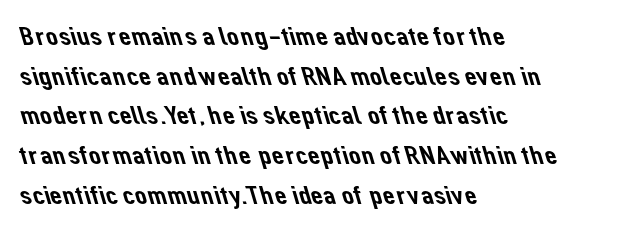
Leading matches the norm, producing a regular column. Honestly, the letter spacing is just normal — you wouldn't notice it. The space beneath each line is pristine and unruled. Every row of glyphs begins at an identical x-position on the left.
